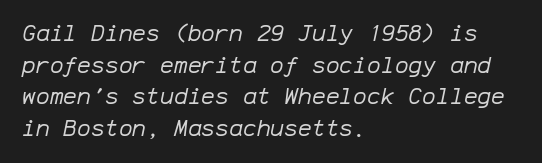
The image shows 23 px text type, italic (leaning right); set left-aligned, normal line spacing (1.37x), normal letter spacing, not underlined.
